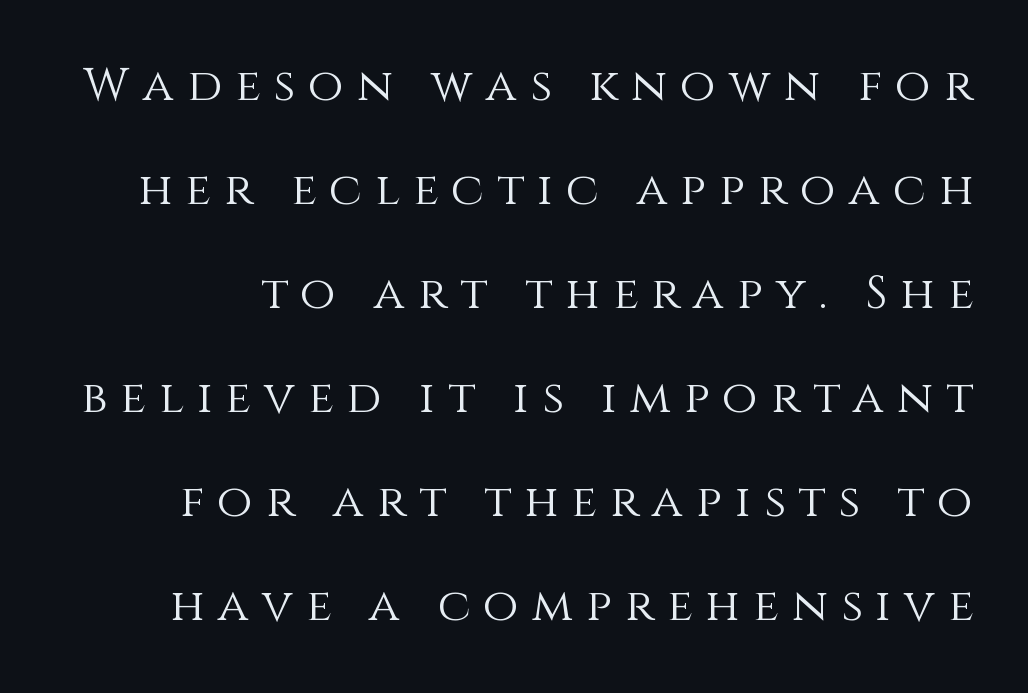
{"italic": "no", "bold": "no", "weight": "light", "width": "normal", "x_height": "large", "monospaced": "no", "underline": "no", "line_spacing": "loose", "line_spacing_ratio": 2.26, "letter_spacing": "wide", "letter_spacing_em": 0.29, "glyph_px": 46}
